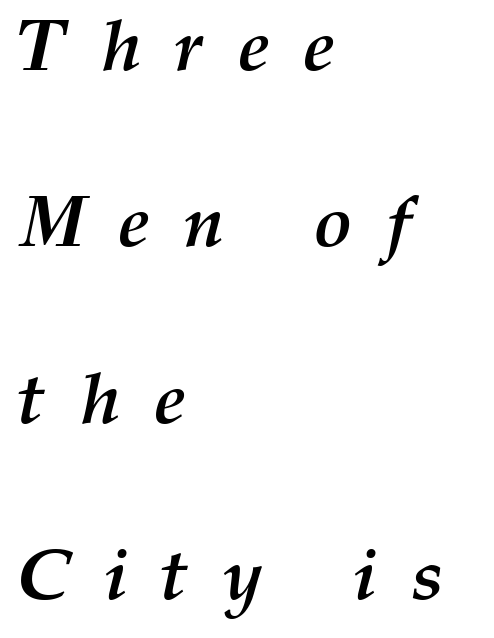
The image shows 72 px semibold type, italic (leaning right); set left-aligned, loose line spacing (2.45x), unusually wide letter spacing (+0.47 em), not underlined; medium stroke contrast and a medium x-height.
